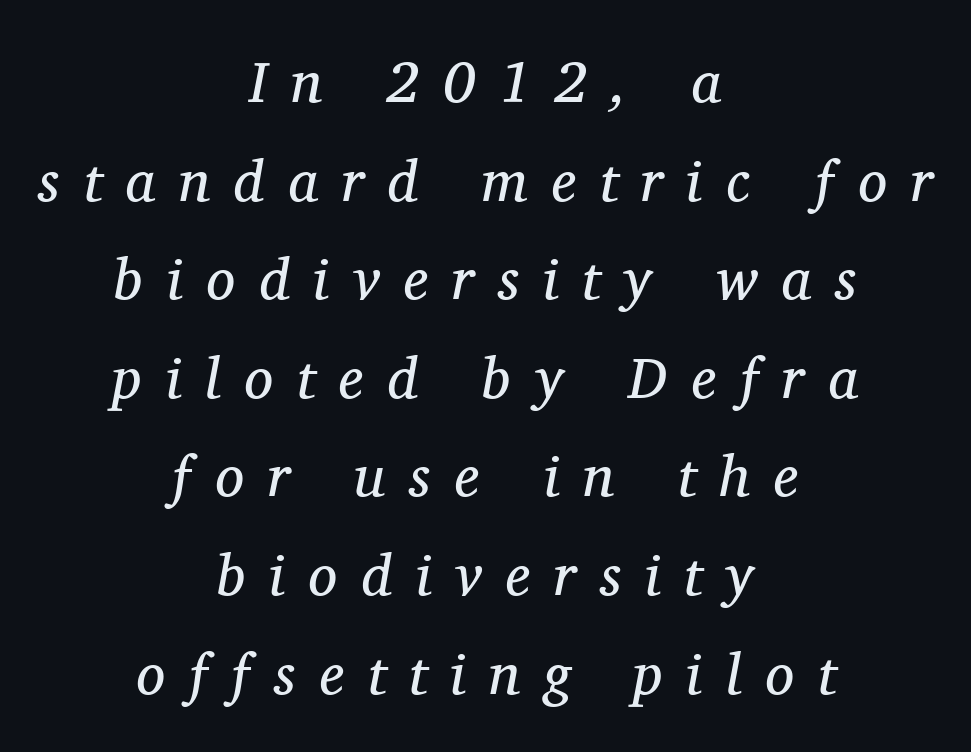
Is the stroke heavy? The answer is a plain regular-or-lighter. Horizontal alignment here is central, giving a formal, balanced look. You could not count columns in this text — the font is proportionally spaced. Short note: letters widely spaced. The rendering uses a moderate line-height, typical for paragraphs.
